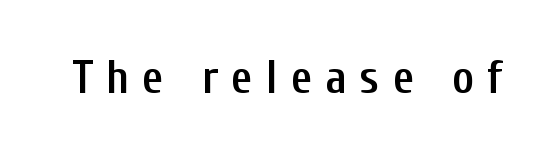
The image shows 47 px semibold, condensed sans-serif type, upright; set unusually wide letter spacing (+0.28 em), not underlined; low stroke contrast and a medium x-height.
